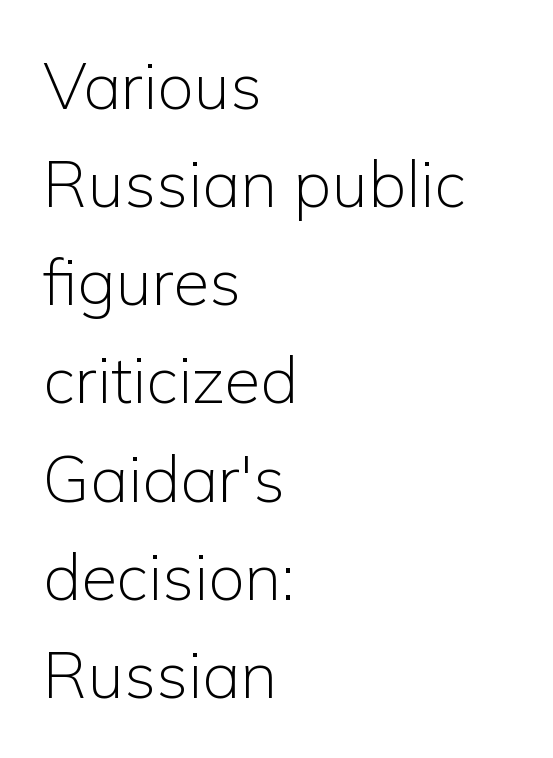
{"serif": "no", "italic": "no", "bold": "no", "weight": "light", "width": "normal", "stroke_contrast": "low", "x_height": "medium", "monospaced": "no", "underline": "no", "align": "left", "line_spacing": "normal", "line_spacing_ratio": 1.51, "letter_spacing": "normal", "letter_spacing_em": 0.0, "glyph_px": 65}
